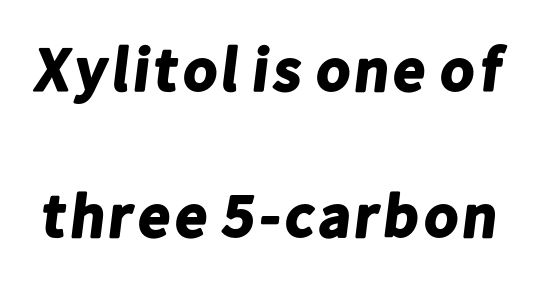
Q: Is the text bold? A: Yes.
Q: Is the typeface a serif or a sans-serif typeface? A: Sans-serif.
Q: Is the text underlined? A: No.
Q: Is the spacing between letters normal or unusually wide? A: Normal.
Q: Is the spacing between lines tight, normal or loose? A: Loose.
Q: Width (condensed, normal, or wide)? A: Normal.
Q: Stroke contrast? A: Low.
Q: x-height? A: Medium.
Q: Monospaced? A: No.
